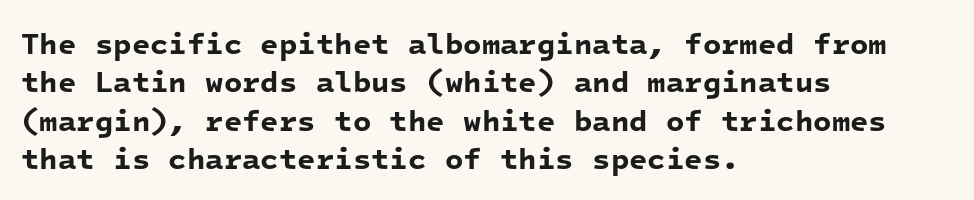
The image shows 30 px bold sans-serif type, monospaced; set left-aligned, normal line spacing (1.28x), normal letter spacing, not underlined; low stroke contrast and a medium x-height.
